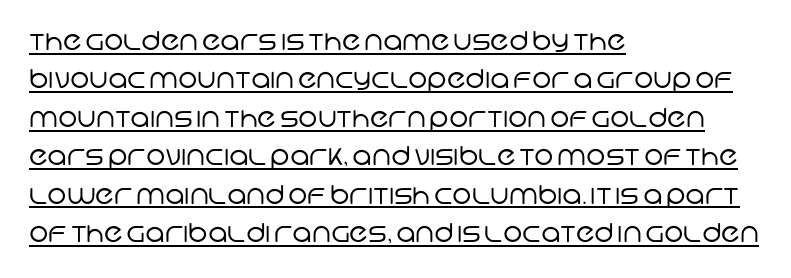
Nothing unusual about the tracking: characters are spaced as the font intends. Interline gaps are of average width in this sample. A quiet, ordinary-to-light weight characterises the typeface. In CSS terms this would be text-align: left. The sample's only ornament is a line tracing under the words.
